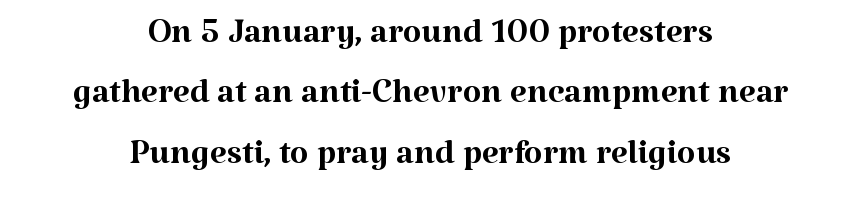
Q: Is the text bold? A: No.
Q: Is the text italic (slanted)? A: No, it is upright.
Q: Is the typeface a serif or a sans-serif typeface? A: Serif.
Q: Is the text underlined? A: No.
Q: How is the paragraph aligned? A: Centered.
Q: Is the spacing between letters normal or unusually wide? A: Normal.
Q: Is the spacing between lines tight, normal or loose? A: Normal.
Q: Width (condensed, normal, or wide)? A: Normal.
Q: Stroke contrast? A: Medium.
Q: x-height? A: Medium.
Q: Monospaced? A: No.
